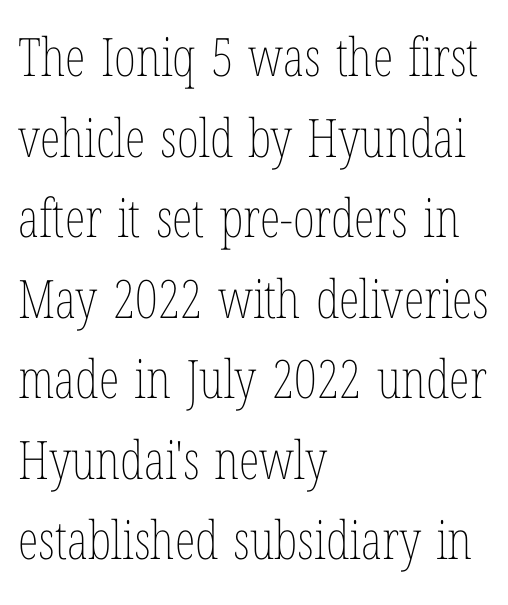
Look at the tracking — it's just the regular setting, nothing added. The letters stand straight up with perfectly vertical stems. Caption: multi-line text, flush left, ragged right. Words float on clear page, feet unadorned. The characters are drawn with everyday or finer stroke widths. If you measured baseline to baseline, you'd find a middling distance.
